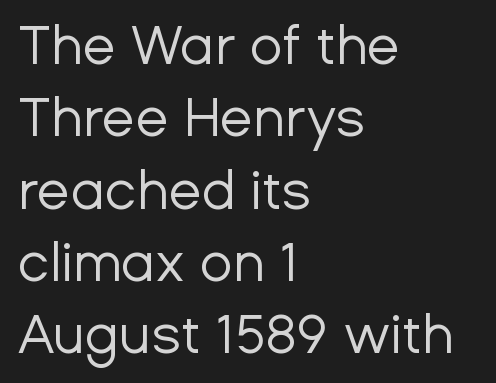
Q: Is the text bold? A: No.
Q: Is the text italic (slanted)? A: No, it is upright.
Q: Is the typeface a serif or a sans-serif typeface? A: Sans-serif.
Q: Is the text underlined? A: No.
Q: How is the paragraph aligned? A: Left-aligned.
Q: Is the spacing between letters normal or unusually wide? A: Normal.
Q: Is the spacing between lines tight, normal or loose? A: Normal.
Q: Width (condensed, normal, or wide)? A: Normal.
Q: Stroke contrast? A: Low.
Q: x-height? A: Medium.
Q: Monospaced? A: No.
